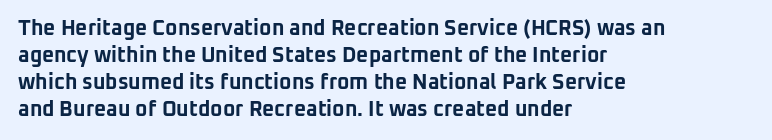
The image shows 21 px bold type, upright; set left-aligned, normal line spacing (1.29x), normal letter spacing, not underlined.
